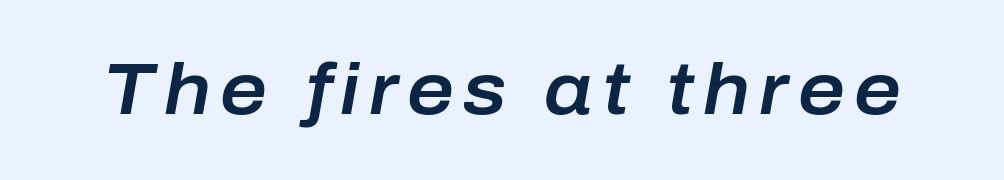
{"italic": "yes", "lean": "right", "slant_degrees": 10, "width": "normal", "stroke_contrast": "low", "x_height": "medium", "monospaced": "no", "underline": "no", "glyph_px": 72}
